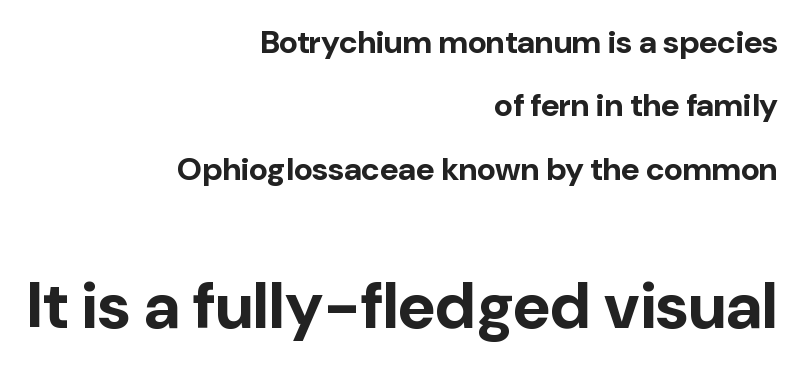
{"serif": "no", "italic": "no", "bold": "yes", "weight": "bold", "width": "normal", "stroke_contrast": "low", "x_height": "medium", "monospaced": "no", "underline": "no", "align": "right", "line_spacing": "loose", "line_spacing_ratio": 1.98, "letter_spacing": "normal", "letter_spacing_em": 0.0, "larger_block": "second", "size_ratio": 2.03, "glyph_px": 65}
